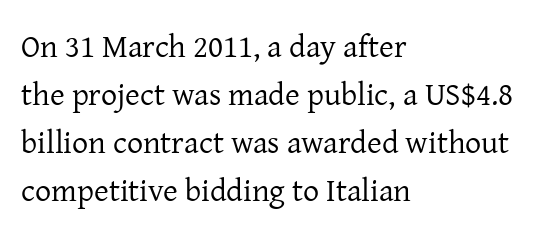
{"serif": "yes", "italic": "no", "bold": "no", "weight": "regular", "width": "normal", "stroke_contrast": "low", "x_height": "medium", "monospaced": "no", "underline": "no", "align": "left", "line_spacing": "normal", "line_spacing_ratio": 1.5, "letter_spacing": "normal", "letter_spacing_em": 0.0, "glyph_px": 32}
